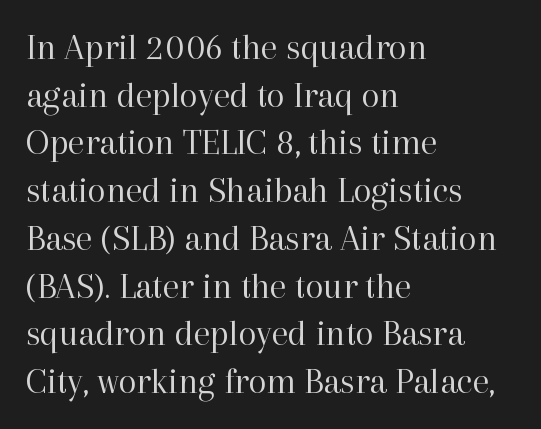
Does the copy run flush right? No — it runs flush left. Students, note that the glyphs here touch the page at normal intervals. Check where the strokes stop: tiny serifs finish them off. Anything drawn beneath the words? Only blank space. The letters stand straight up with perfectly vertical stems. Reading down the column, the eye jumps a familiar distance to each next line.
